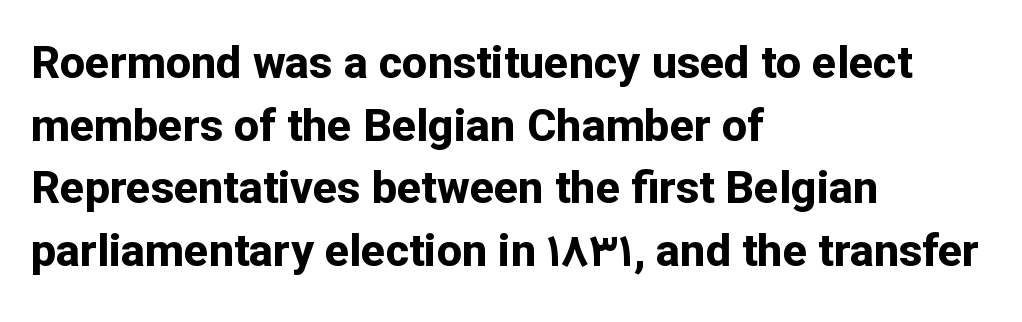
Q: Is the text bold? A: Yes.
Q: Is the text italic (slanted)? A: No, it is upright.
Q: Is the typeface a serif or a sans-serif typeface? A: Sans-serif.
Q: Is the text underlined? A: No.
Q: How is the paragraph aligned? A: Left-aligned.
Q: Is the spacing between letters normal or unusually wide? A: Normal.
Q: Is the spacing between lines tight, normal or loose? A: Normal.
Q: Width (condensed, normal, or wide)? A: Normal.
Q: Stroke contrast? A: Low.
Q: x-height? A: Medium.
Q: Monospaced? A: No.
